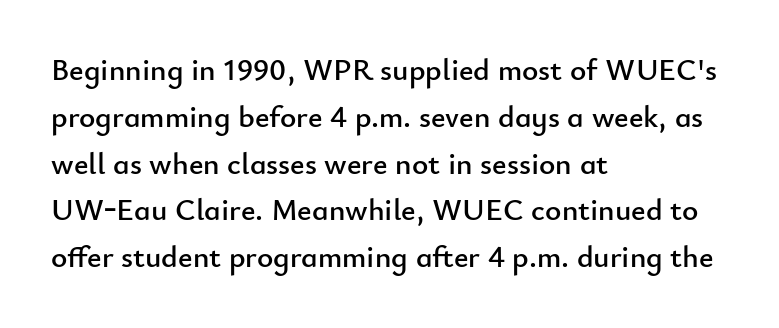
Q: Is the text italic (slanted)? A: No, it is upright.
Q: Is the typeface a serif or a sans-serif typeface? A: Sans-serif.
Q: Is the text underlined? A: No.
Q: How is the paragraph aligned? A: Left-aligned.
Q: Is the spacing between letters normal or unusually wide? A: Normal.
Q: Is the spacing between lines tight, normal or loose? A: Normal.
Q: Width (condensed, normal, or wide)? A: Normal.
Q: Stroke contrast? A: Low.
Q: x-height? A: Small.
Q: Monospaced? A: No.
